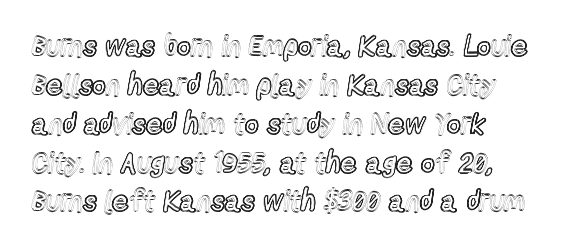
The image shows 29 px condensed type; set normal line spacing (1.34x), normal letter spacing, not underlined; a medium x-height.
